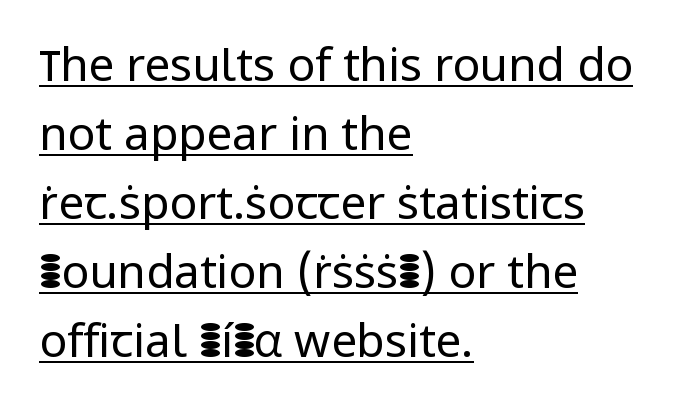
{"serif": "no", "italic": "no", "bold": "no", "weight": "regular", "width": "normal", "stroke_contrast": "low", "x_height": "medium", "monospaced": "no", "underline": "yes", "align": "left", "line_spacing": "normal", "line_spacing_ratio": 1.5, "letter_spacing": "normal", "letter_spacing_em": 0.0, "glyph_px": 46}
